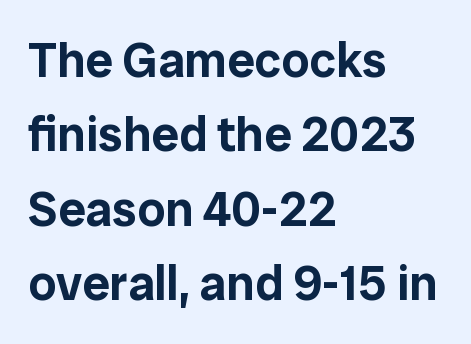
The image shows 49 px sans-serif type, upright; set left-aligned, normal line spacing (1.52x), normal letter spacing, not underlined; low stroke contrast and a medium x-height.
